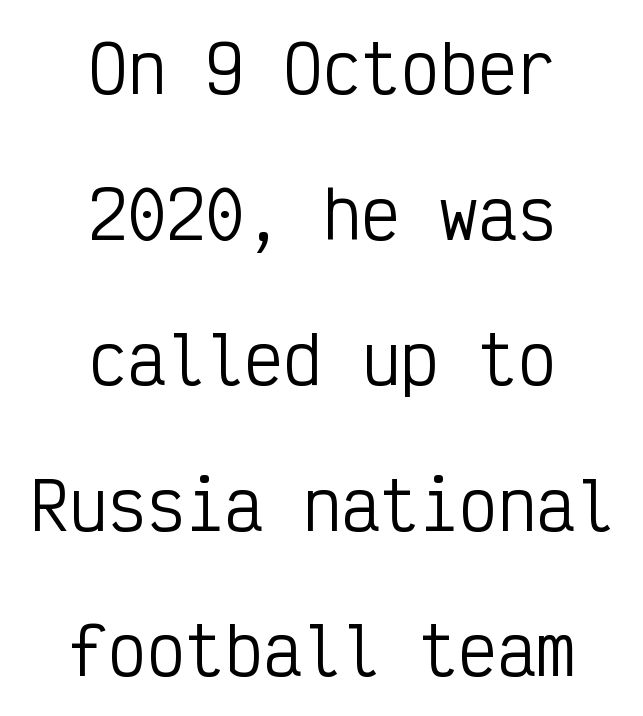
The image shows 65 px regular-weight, condensed sans-serif type, upright, monospaced; set centered, loose line spacing (2.24x), normal letter spacing, not underlined; low stroke contrast and a medium x-height.
